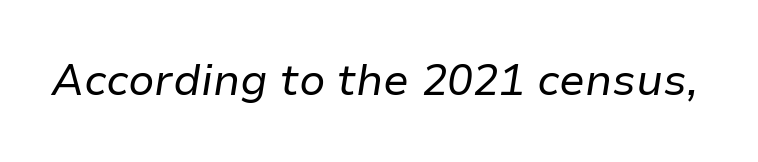
Honestly, the letter spacing is just normal — you wouldn't notice it. Words float on clear page, feet unadorned. Is this a heavy cut? Hardly; it is regular or lighter. Spacing verdict: proportional, widths tailored to each character. Would a proofreader flag this as italicized? Yes.
